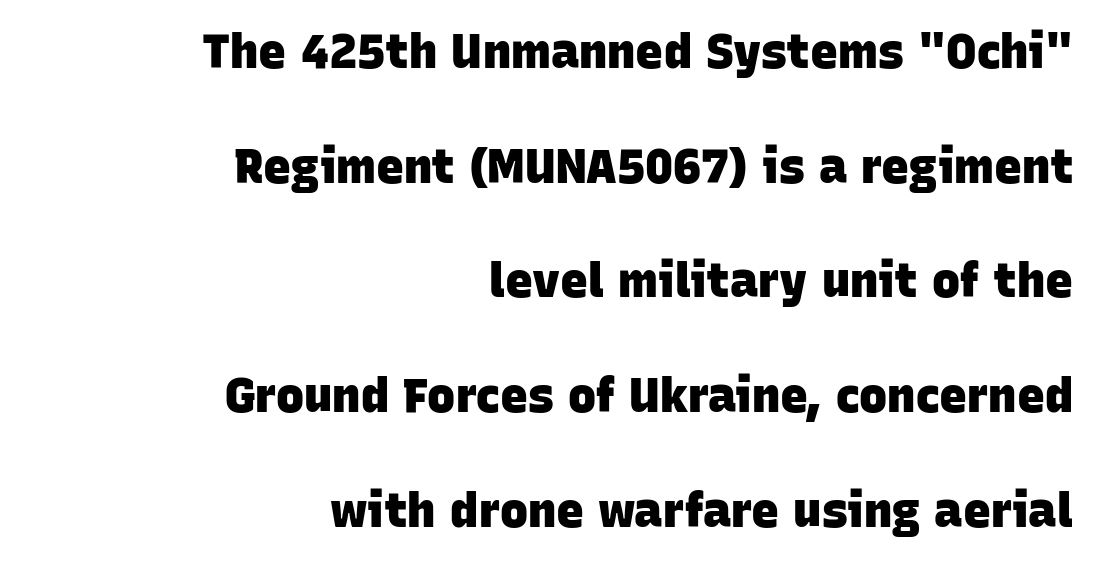
The vertical gap from one line to the next is large. Which margin do the lines hug? The right one — the left edge is uneven. A dark, heavy texture on the line: the type is bold. The type is set solid horizontally, with unmodified tracking. The zone under the glyphs is completely vacant.
